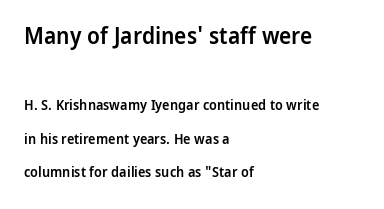
{"italic": "no", "bold": "semi", "underline": "no", "align": "left", "line_spacing": "loose", "line_spacing_ratio": 2.39, "letter_spacing": "normal", "letter_spacing_em": 0.0, "larger_block": "first", "size_ratio": 1.64, "glyph_px": 23}
